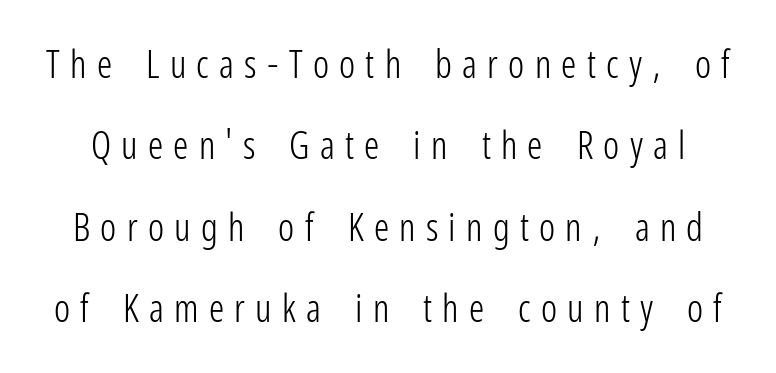
The words here are not underlined. Classification — sans serif. If you measured baseline to baseline, you'd find a long distance. Here the glyphs are tracked loosely, breaking word shapes into spaced letters. Each letter keeps its own natural width here, so spacing adapts to shape.
